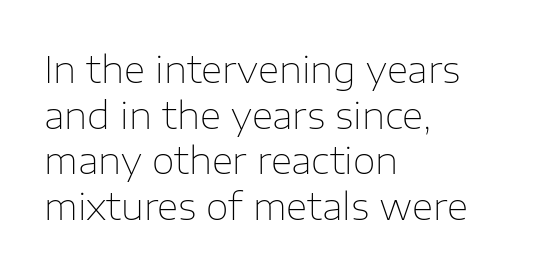
Q: Is the text bold? A: No.
Q: Is the text italic (slanted)? A: No, it is upright.
Q: Is the typeface a serif or a sans-serif typeface? A: Sans-serif.
Q: Is the text underlined? A: No.
Q: How is the paragraph aligned? A: Left-aligned.
Q: Is the spacing between letters normal or unusually wide? A: Normal.
Q: Width (condensed, normal, or wide)? A: Normal.
Q: Stroke contrast? A: Low.
Q: x-height? A: Medium.
Q: Monospaced? A: No.
